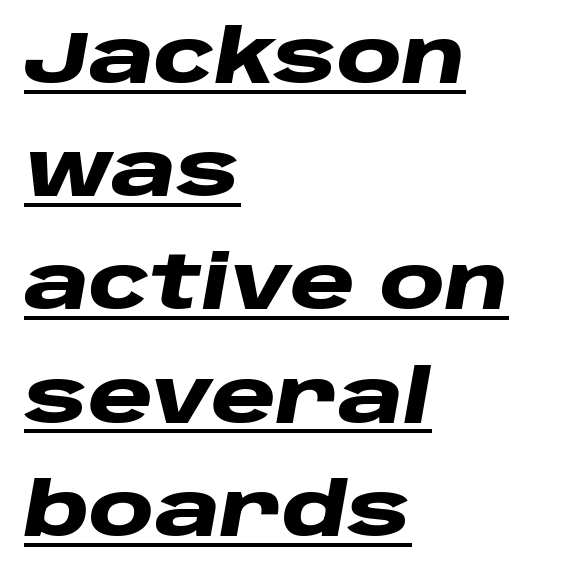
The image shows 74 px heavy, wide type, italic (leaning right); set left-aligned, normal line spacing (1.53x), normal letter spacing, underlined; low stroke contrast and a large x-height.
